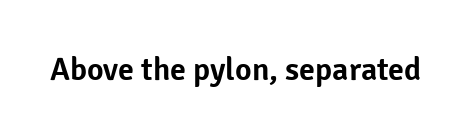
{"serif": "no", "italic": "no", "width": "normal", "stroke_contrast": "low", "x_height": "medium", "monospaced": "no", "underline": "no", "letter_spacing": "normal", "letter_spacing_em": 0.0, "glyph_px": 32}
